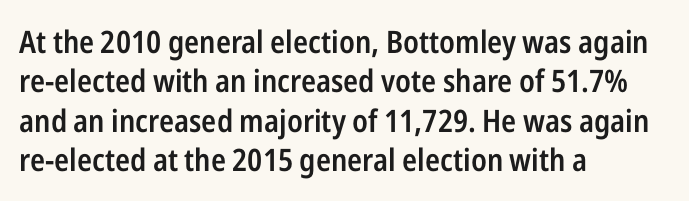
Posture: upright roman. The letters advance in unequal steps, a hallmark of proportional type. Every row of glyphs begins at an identical x-position on the left. What's the leading like? Ordinary, nothing unusual.
